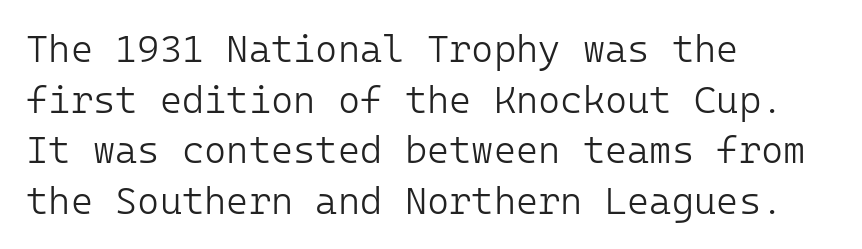
Words appear dense and cohesive because spacing is normal. These lines are composed in type without serifs. Words float on clear page, feet unadorned. Ink coverage per letter is moderate at most. The lettering stays uniformly vertical, giving the passage a roman look. The line-height multiplier appears to be the usual default.
